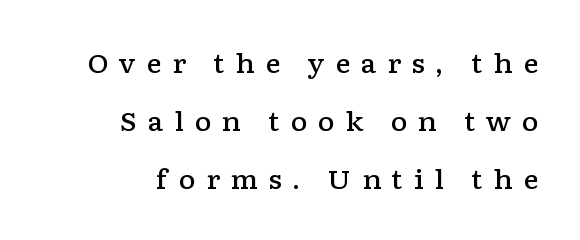
Successive baselines arrive slowly, with a big drop between each. The face used here is a semibold: visibly heavier than regular, lighter than bold. These lines stack with their right ends in a neat column. If you drew a line through each stem, it would be perfectly vertical.
